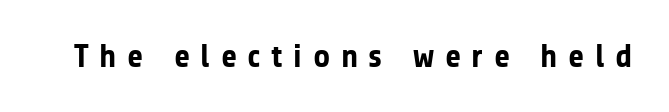
Here the designer chose a conventional face with non-uniform glyph widths. Words appear elongated and porous because spacing is wide. Heft: maximum for text — a bold. To sum up the face: it is a sans, with no serifs. Clear beneath every line of the passage. Every stem runs plumb, perpendicular to the baseline.
